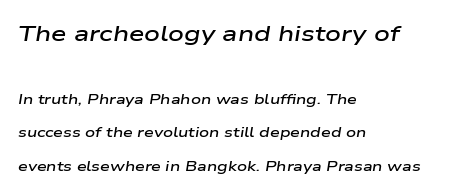
The image shows 22 px text type, italic (leaning right); set left-aligned, loose line spacing (2.41x), normal letter spacing, not underlined; the first (top) block is 1.57x larger.
